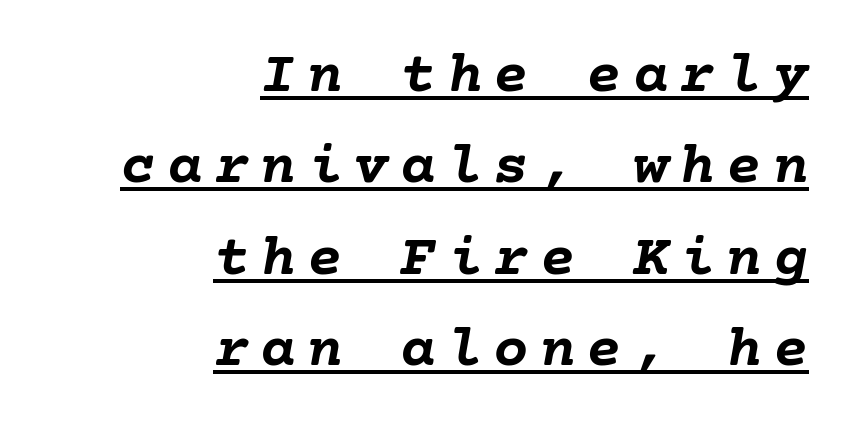
Slanted lettering throughout. Leftover space on each line is placed entirely before the opening word. Strong, thick strokes mark this as bold type. Quick note: underline on. The leading is moderate, giving the passage an even texture.
